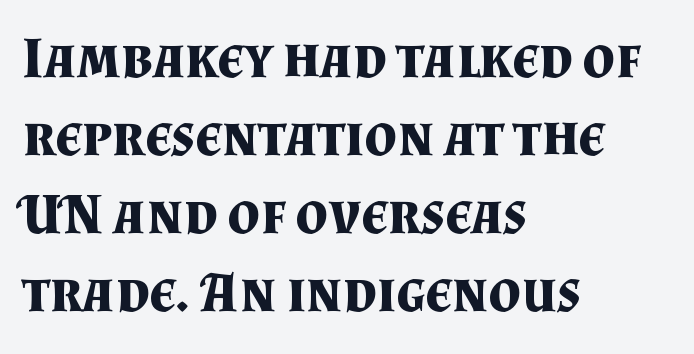
The image shows 57 px bold serif type, upright; set left-aligned, normal line spacing (1.37x), normal letter spacing, not underlined; medium stroke contrast and a small x-height.
